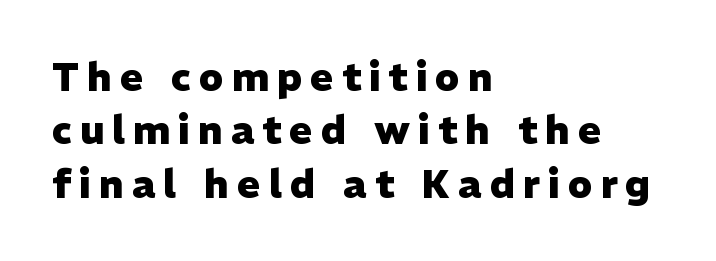
The image shows 39 px heavy sans-serif type, upright; set left-aligned, normal line spacing (1.37x), unusually wide letter spacing (+0.21 em), not underlined; low stroke contrast and a medium x-height.
